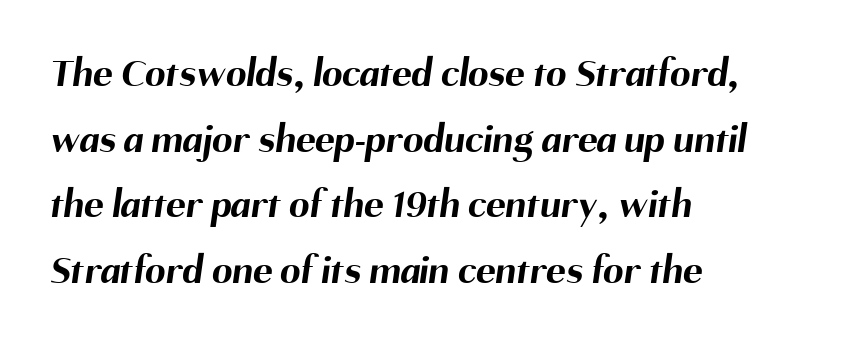
{"serif": "no", "bold": "yes", "weight": "bold", "width": "normal", "stroke_contrast": "medium", "x_height": "medium", "monospaced": "no", "underline": "no", "align": "left", "line_spacing": "normal", "line_spacing_ratio": 1.6, "letter_spacing": "normal", "letter_spacing_em": 0.0, "glyph_px": 41}
